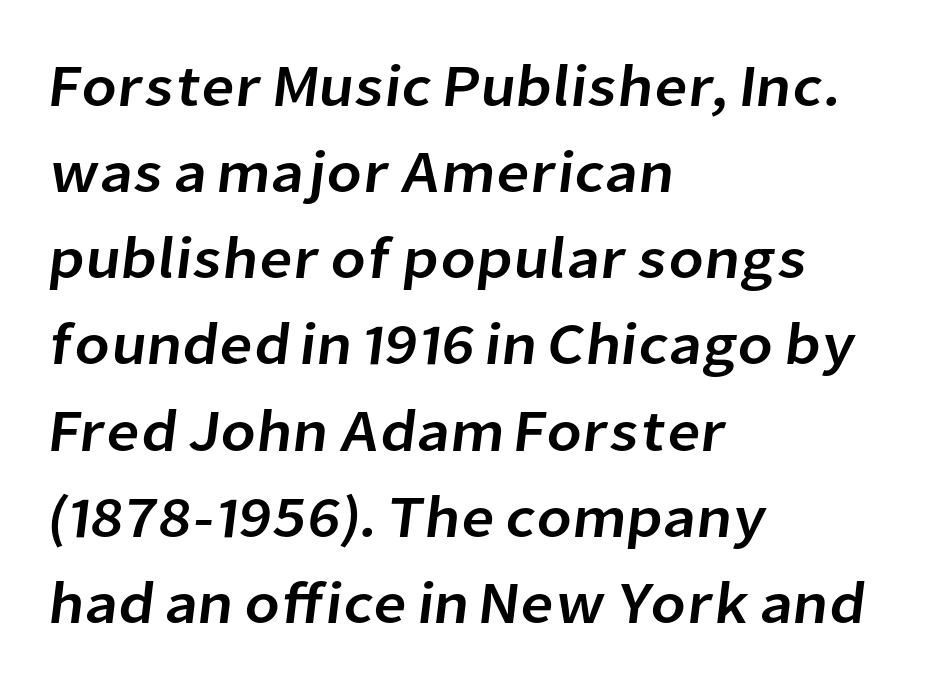
{"serif": "no", "width": "normal", "stroke_contrast": "low", "x_height": "medium", "monospaced": "no", "underline": "no", "align": "left", "line_spacing": "normal", "line_spacing_ratio": 1.46, "letter_spacing": "normal", "letter_spacing_em": 0.0, "glyph_px": 59}
